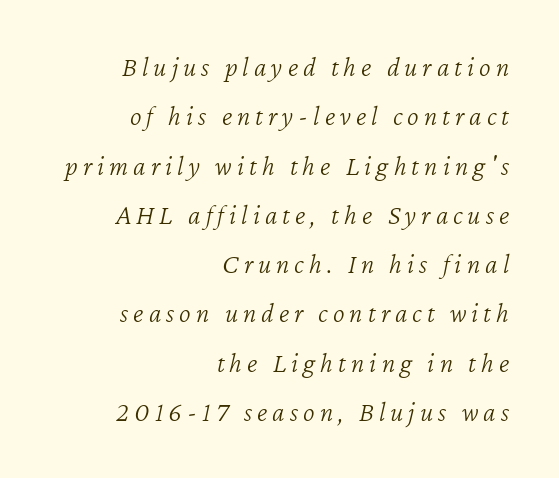
Q: Is the text bold? A: No.
Q: Is the text italic (slanted)? A: Yes, it leans right by about 12 degrees.
Q: Is the text underlined? A: No.
Q: How is the paragraph aligned? A: Right-aligned.
Q: Width (condensed, normal, or wide)? A: Normal.
Q: Stroke contrast? A: Low.
Q: x-height? A: Medium.
Q: Monospaced? A: No.
